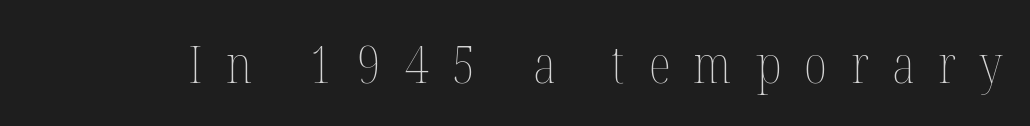
{"italic": "no", "bold": "no", "weight": "thin", "width": "condensed", "stroke_contrast": "medium", "x_height": "medium", "monospaced": "no", "underline": "no", "letter_spacing": "wide", "letter_spacing_em": 0.45, "glyph_px": 52}
